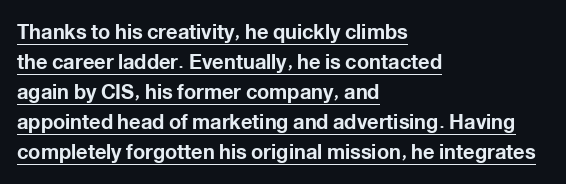
The image shows 20 px bold type, upright; set left-aligned, normal line spacing (1.5x), normal letter spacing, underlined.
